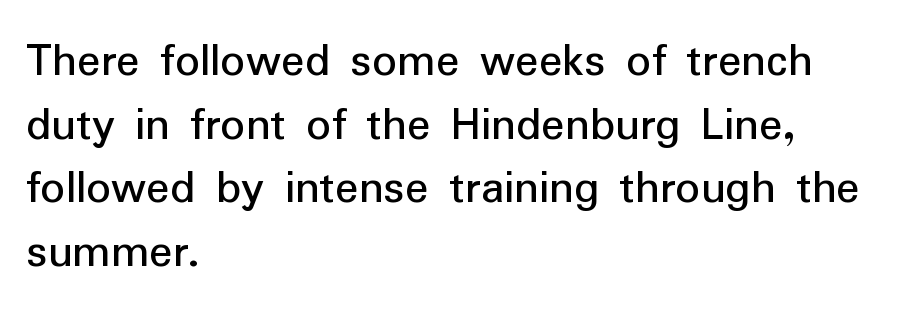
Q: Is the text bold? A: No.
Q: Is the text italic (slanted)? A: No, it is upright.
Q: Is the typeface a serif or a sans-serif typeface? A: Sans-serif.
Q: Is the text underlined? A: No.
Q: How is the paragraph aligned? A: Left-aligned.
Q: Is the spacing between letters normal or unusually wide? A: Normal.
Q: Is the spacing between lines tight, normal or loose? A: Normal.
Q: Width (condensed, normal, or wide)? A: Normal.
Q: Stroke contrast? A: Low.
Q: x-height? A: Medium.
Q: Monospaced? A: No.
